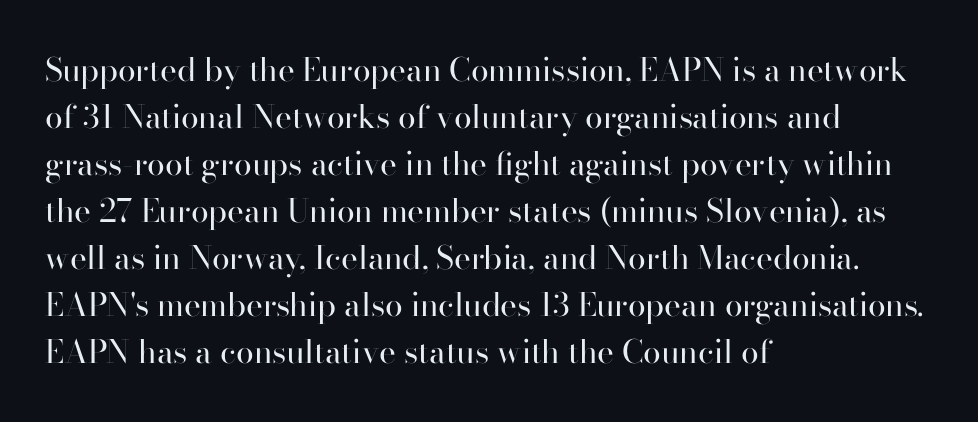
{"serif": "yes", "italic": "no", "bold": "no", "weight": "regular", "width": "normal", "stroke_contrast": "high", "x_height": "small", "monospaced": "no", "underline": "no", "align": "left", "line_spacing": "normal", "line_spacing_ratio": 1.47, "letter_spacing": "normal", "letter_spacing_em": 0.0, "glyph_px": 32}
